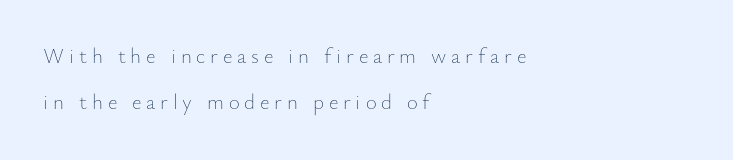
Q: Is the text bold? A: No.
Q: Is the text italic (slanted)? A: No, it is upright.
Q: Is the text underlined? A: No.
Q: How is the paragraph aligned? A: Left-aligned.
Q: Is the spacing between letters normal or unusually wide? A: Unusually wide.
Q: Is the spacing between lines tight, normal or loose? A: Loose.
